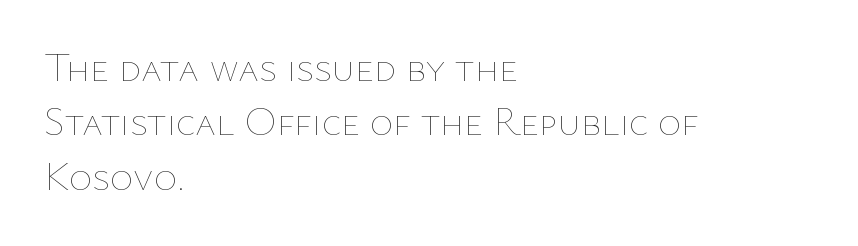
Q: Is the text bold? A: No.
Q: Is the text italic (slanted)? A: No, it is upright.
Q: Is the text underlined? A: No.
Q: How is the paragraph aligned? A: Left-aligned.
Q: Is the spacing between letters normal or unusually wide? A: Normal.
Q: Is the spacing between lines tight, normal or loose? A: Normal.
Q: Width (condensed, normal, or wide)? A: Normal.
Q: Stroke contrast? A: Low.
Q: x-height? A: Medium.
Q: Monospaced? A: No.
